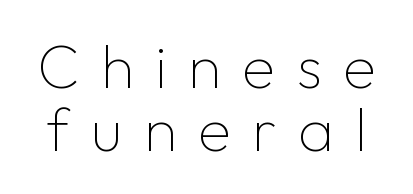
{"serif": "no", "italic": "no", "bold": "no", "weight": "thin", "width": "normal", "stroke_contrast": "low", "x_height": "medium", "monospaced": "no", "underline": "no", "line_spacing": "tight", "line_spacing_ratio": 1.03, "letter_spacing": "wide", "letter_spacing_em": 0.35, "glyph_px": 61}
